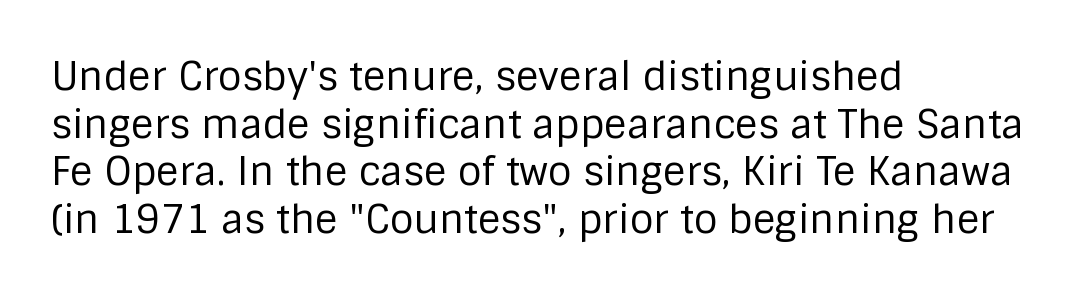
{"serif": "no", "italic": "no", "bold": "no", "weight": "regular", "width": "normal", "stroke_contrast": "low", "x_height": "large", "monospaced": "no", "underline": "no", "align": "left", "line_spacing_ratio": 1.22, "letter_spacing": "normal", "letter_spacing_em": 0.0, "glyph_px": 39}
